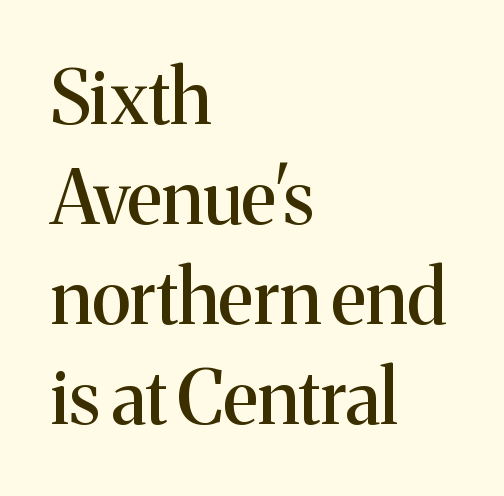
The image shows 74 px serif type, upright; set left-aligned, normal line spacing (1.35x), normal letter spacing, not underlined; medium stroke contrast and a medium x-height.
